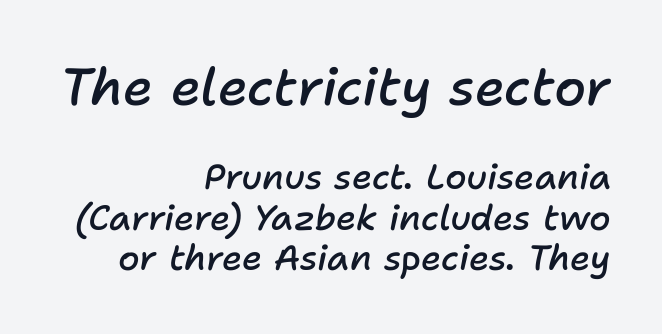
Q: Is the text bold? A: Semi-bold.
Q: Is the text italic (slanted)? A: Yes, it leans right by about 11 degrees.
Q: Is the text underlined? A: No.
Q: How is the paragraph aligned? A: Right-aligned.
Q: Is the spacing between letters normal or unusually wide? A: Normal.
Q: Which block of text is set in a larger size, the first (top) or the second (bottom)? A: The first (top) one.
Q: Width (condensed, normal, or wide)? A: Normal.
Q: Stroke contrast? A: Low.
Q: x-height? A: Medium.
Q: Monospaced? A: No.
